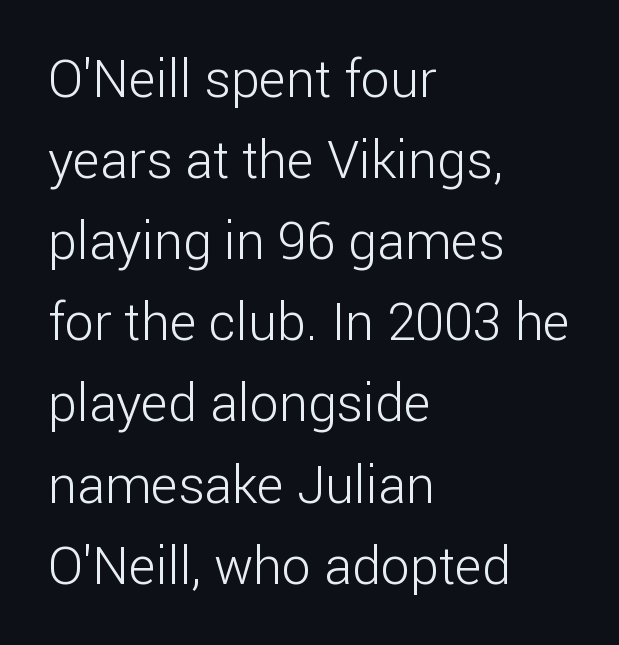
{"serif": "no", "italic": "no", "bold": "no", "weight": "light", "width": "normal", "stroke_contrast": "low", "x_height": "medium", "monospaced": "no", "underline": "no", "align": "left", "line_spacing": "normal", "line_spacing_ratio": 1.56, "letter_spacing": "normal", "letter_spacing_em": 0.0, "glyph_px": 52}
